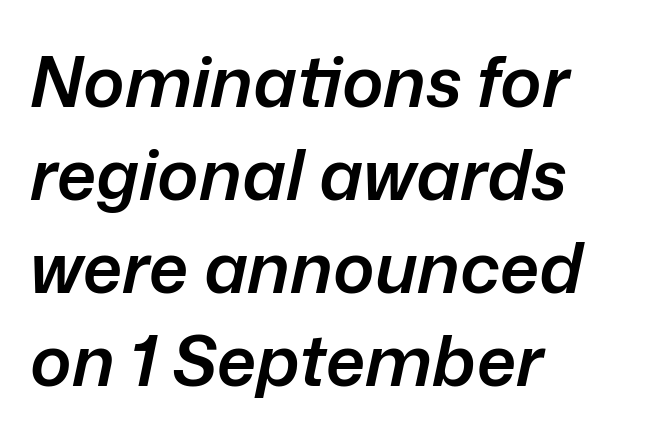
Posture: slanted. The typesetting leans somewhat heavy: a semibold. The line-height multiplier appears to be the usual default. These lines are set flush left with a ragged right edge. Note the varied advance widths — an 'i' is clearly narrower than an 'm'.
